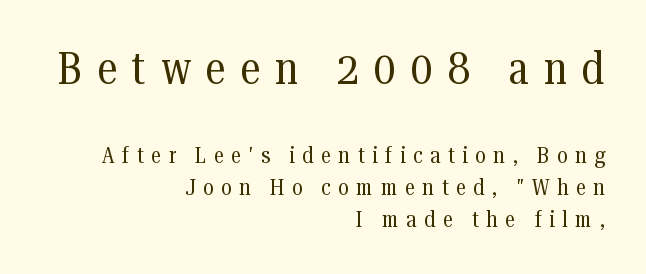
You get the large type first, then a drop to smaller type. Character widths vary here, with narrow letters taking less room than wide ones. The tracking jumps out immediately: characters are airy and widely separated. Normally led — the rows are evenly, conventionally spaced. Vertical strokes here are truly vertical. Type without underlining.
